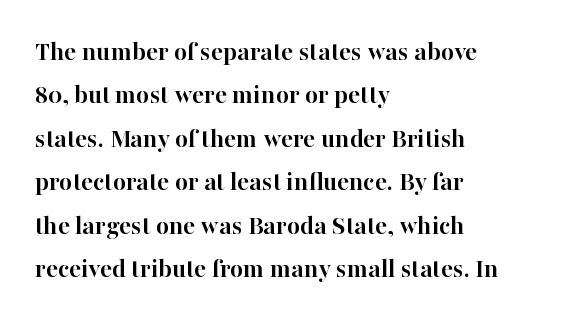
{"serif": "yes", "italic": "no", "bold": "yes", "weight": "semibold", "width": "normal", "stroke_contrast": "high", "x_height": "medium", "monospaced": "no", "underline": "no", "align": "left", "line_spacing": "normal", "line_spacing_ratio": 1.55, "letter_spacing": "normal", "letter_spacing_em": 0.0, "glyph_px": 28}
